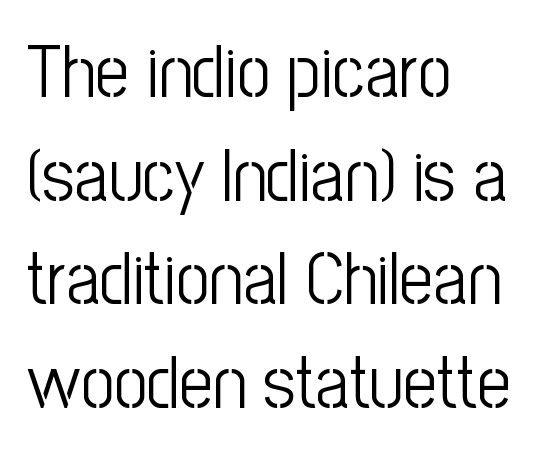
The image shows 74 px light, condensed sans-serif type, upright; set left-aligned, normal line spacing (1.4x), normal letter spacing, not underlined; low stroke contrast and a medium x-height.
